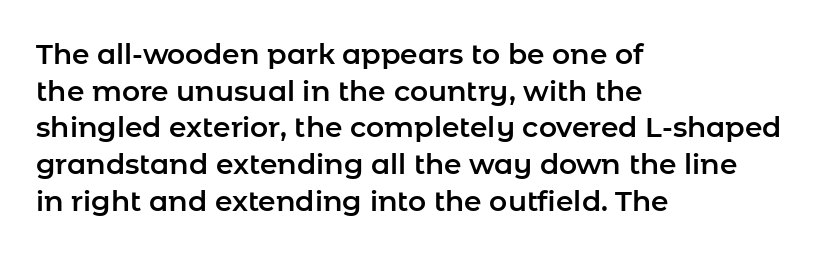
Q: Is the text italic (slanted)? A: No, it is upright.
Q: Is the typeface a serif or a sans-serif typeface? A: Sans-serif.
Q: Is the text underlined? A: No.
Q: How is the paragraph aligned? A: Left-aligned.
Q: Is the spacing between letters normal or unusually wide? A: Normal.
Q: Is the spacing between lines tight, normal or loose? A: Normal.
Q: Width (condensed, normal, or wide)? A: Normal.
Q: Stroke contrast? A: Low.
Q: x-height? A: Medium.
Q: Monospaced? A: No.
